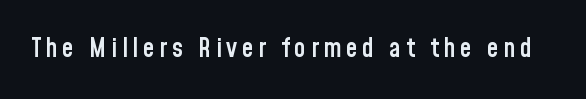
Q: Is the text bold? A: Semi-bold.
Q: Is the text italic (slanted)? A: No, it is upright.
Q: Is the text underlined? A: No.
